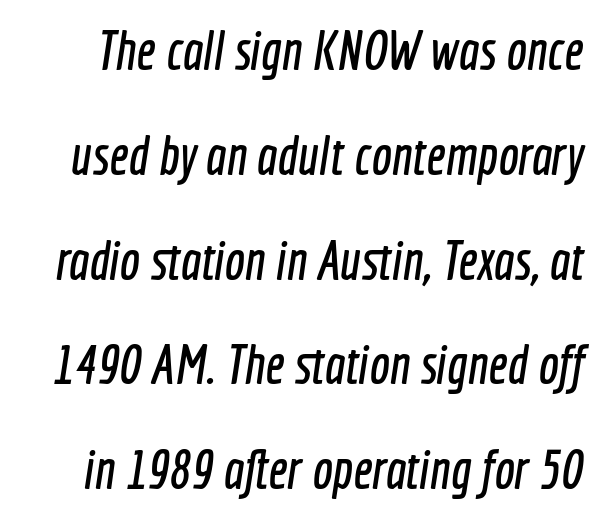
Q: Is the typeface a serif or a sans-serif typeface? A: Sans-serif.
Q: Is the text underlined? A: No.
Q: Is the spacing between letters normal or unusually wide? A: Normal.
Q: Is the spacing between lines tight, normal or loose? A: Loose.
Q: Width (condensed, normal, or wide)? A: Condensed.
Q: x-height? A: Medium.
Q: Monospaced? A: No.
